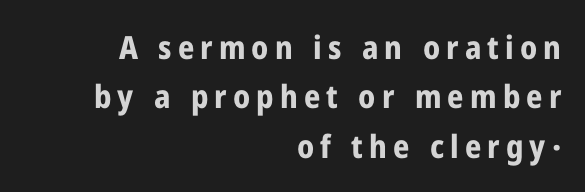
Q: Is the text bold? A: Yes.
Q: Is the text italic (slanted)? A: No, it is upright.
Q: Is the typeface a serif or a sans-serif typeface? A: Sans-serif.
Q: Is the text underlined? A: No.
Q: How is the paragraph aligned? A: Right-aligned.
Q: Is the spacing between lines tight, normal or loose? A: Normal.
Q: Width (condensed, normal, or wide)? A: Condensed.
Q: Stroke contrast? A: Low.
Q: x-height? A: Medium.
Q: Monospaced? A: No.
